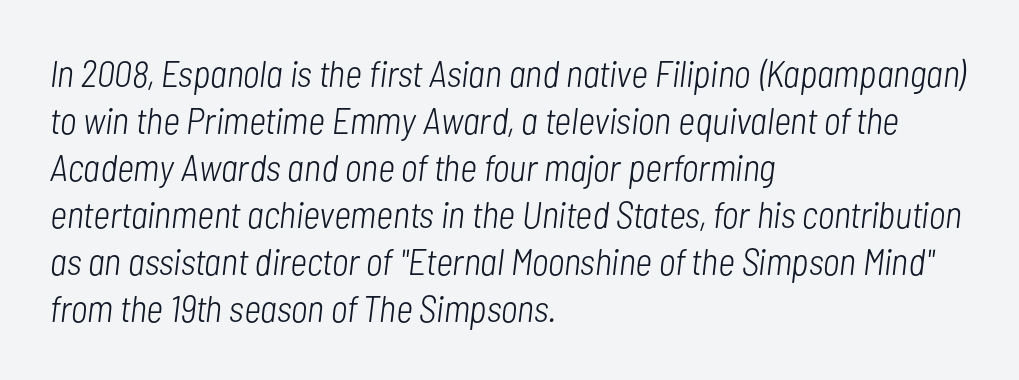
This sample uses plain, unmodified letter spacing. Nobody drew a line under any word here. An italicized treatment has been applied to the whole sample. Character widths vary here, with narrow letters taking less room than wide ones. Stems and bowls with no extra thickness — not bold.
